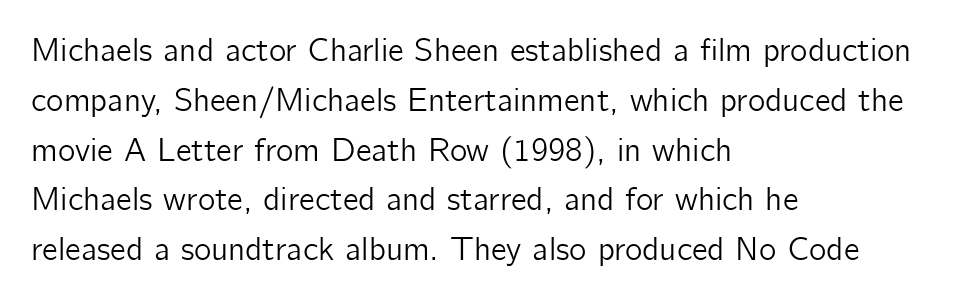
The image shows 33 px sans-serif type, upright; set left-aligned, normal line spacing (1.51x), normal letter spacing, not underlined; low stroke contrast and a medium x-height.
